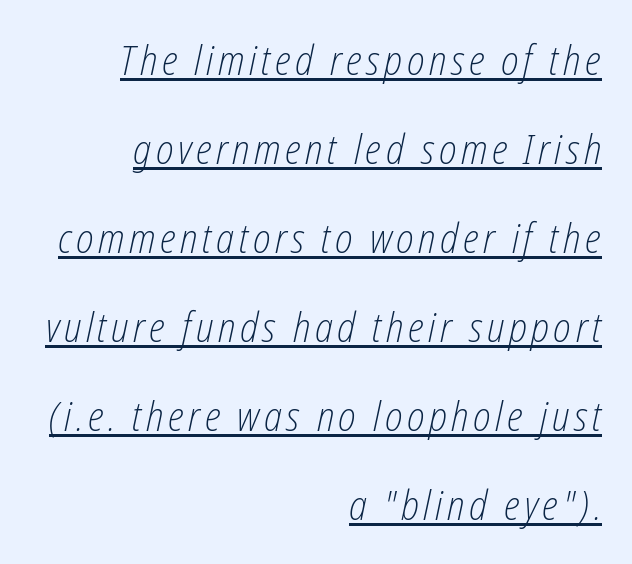
Notice how a bar underscores the lettering throughout. Varying glyph widths throughout — classic text-font behaviour. Does the leading feel generous? Absolutely, it's lavish. Right-aligned paragraph, ragged on the left.
